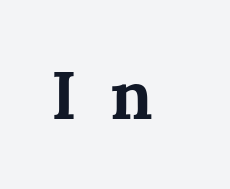
{"serif": "yes", "italic": "no", "bold": "yes", "weight": "bold", "width": "normal", "stroke_contrast": "medium", "x_height": "medium", "monospaced": "no", "underline": "no", "letter_spacing": "wide", "letter_spacing_em": 0.49, "glyph_px": 67}
